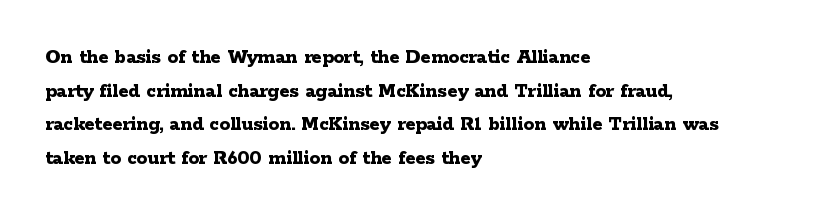
Q: Is the text bold? A: Yes.
Q: Is the text italic (slanted)? A: No, it is upright.
Q: Is the text underlined? A: No.
Q: How is the paragraph aligned? A: Left-aligned.
Q: Is the spacing between letters normal or unusually wide? A: Normal.
Q: Is the spacing between lines tight, normal or loose? A: Normal.
